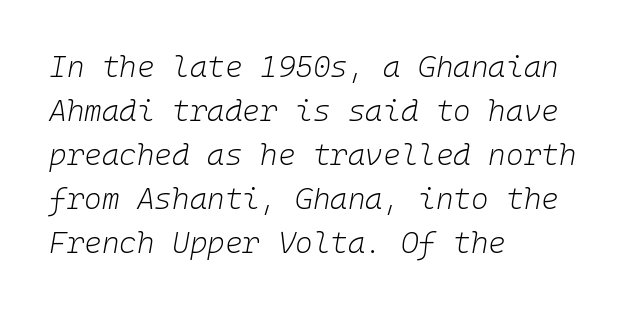
Q: Is the text bold? A: No.
Q: Is the text italic (slanted)? A: Yes, it leans right by about 10 degrees.
Q: Is the text underlined? A: No.
Q: How is the paragraph aligned? A: Left-aligned.
Q: Is the spacing between letters normal or unusually wide? A: Normal.
Q: Is the spacing between lines tight, normal or loose? A: Normal.
Q: Width (condensed, normal, or wide)? A: Normal.
Q: Stroke contrast? A: Low.
Q: x-height? A: Medium.
Q: Monospaced? A: Yes.
